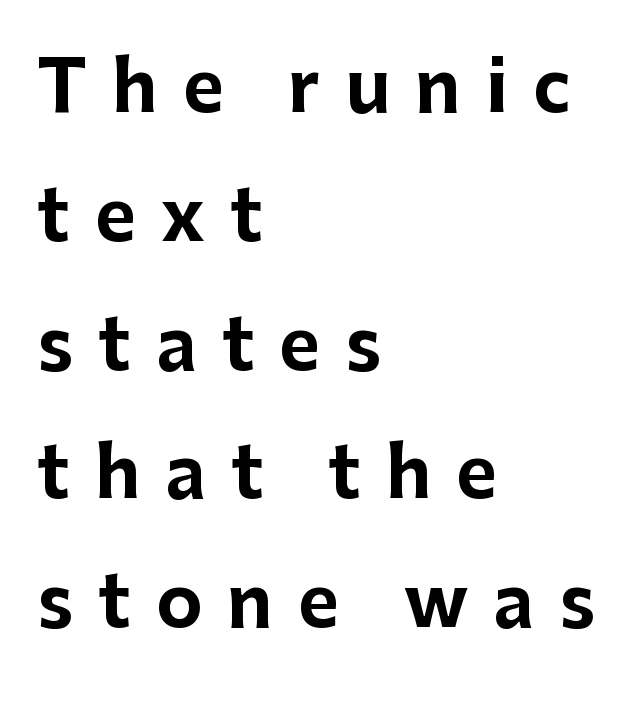
Q: Is the text bold? A: Yes.
Q: Is the text italic (slanted)? A: No, it is upright.
Q: Is the typeface a serif or a sans-serif typeface? A: Sans-serif.
Q: Is the text underlined? A: No.
Q: How is the paragraph aligned? A: Left-aligned.
Q: Is the spacing between letters normal or unusually wide? A: Unusually wide.
Q: Width (condensed, normal, or wide)? A: Normal.
Q: Stroke contrast? A: Low.
Q: x-height? A: Medium.
Q: Monospaced? A: No.
